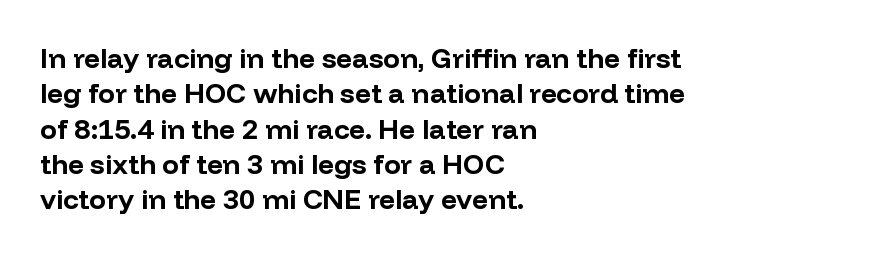
Q: Is the text bold? A: Yes.
Q: Is the text italic (slanted)? A: No, it is upright.
Q: Is the typeface a serif or a sans-serif typeface? A: Sans-serif.
Q: Is the text underlined? A: No.
Q: How is the paragraph aligned? A: Left-aligned.
Q: Is the spacing between letters normal or unusually wide? A: Normal.
Q: Is the spacing between lines tight, normal or loose? A: Normal.
Q: Width (condensed, normal, or wide)? A: Normal.
Q: Stroke contrast? A: Low.
Q: x-height? A: Medium.
Q: Monospaced? A: No.
